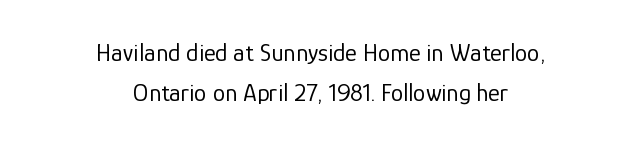
Q: Is the text bold? A: No.
Q: Is the text italic (slanted)? A: No, it is upright.
Q: Is the text underlined? A: No.
Q: How is the paragraph aligned? A: Centered.
Q: Is the spacing between letters normal or unusually wide? A: Normal.
Q: Is the spacing between lines tight, normal or loose? A: Normal.
